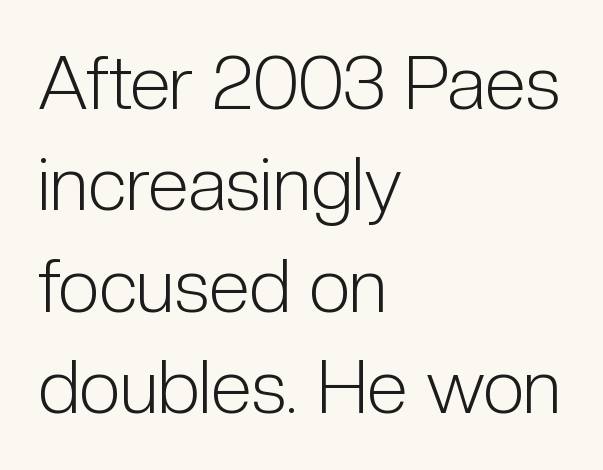
The letters stand upright; this is a roman face. Do the characters align in a grid? No, the font is proportional. Left-aligned paragraph, ragged on the right. This rendering features lettering with no underline. Unbolded letterforms with no extra heft.
